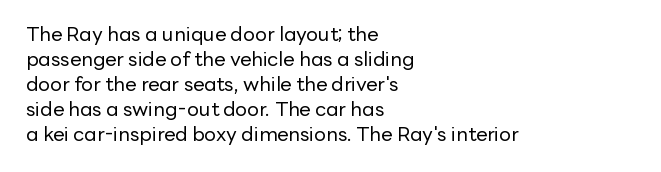
{"italic": "no", "bold": "no", "underline": "no", "align": "left", "line_spacing": "normal", "line_spacing_ratio": 1.25, "letter_spacing": "normal", "letter_spacing_em": 0.0, "glyph_px": 20}
